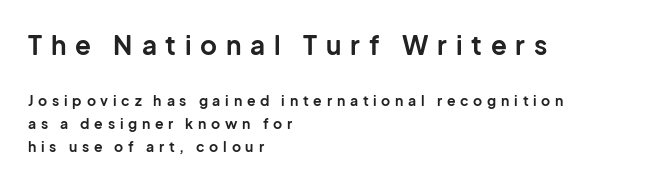
Q: Is the text bold? A: Yes.
Q: Is the text italic (slanted)? A: No, it is upright.
Q: Is the text underlined? A: No.
Q: How is the paragraph aligned? A: Left-aligned.
Q: Is the spacing between letters normal or unusually wide? A: Unusually wide.
Q: Is the spacing between lines tight, normal or loose? A: Normal.
Q: Which block of text is set in a larger size, the first (top) or the second (bottom)? A: The first (top) one.
